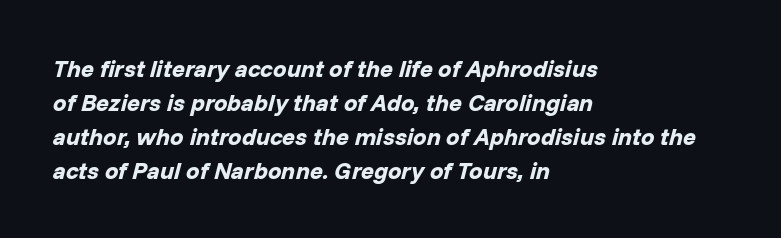
The image shows 24 px bold type, italic (leaning right); set left-aligned, normal line spacing (1.41x), normal letter spacing, not underlined.
